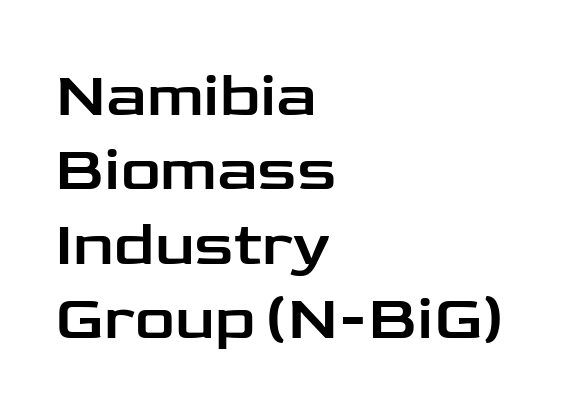
{"serif": "no", "italic": "no", "width": "wide", "stroke_contrast": "low", "x_height": "medium", "monospaced": "no", "underline": "no", "align": "left", "line_spacing_ratio": 1.2, "letter_spacing": "normal", "letter_spacing_em": 0.0, "glyph_px": 62}
